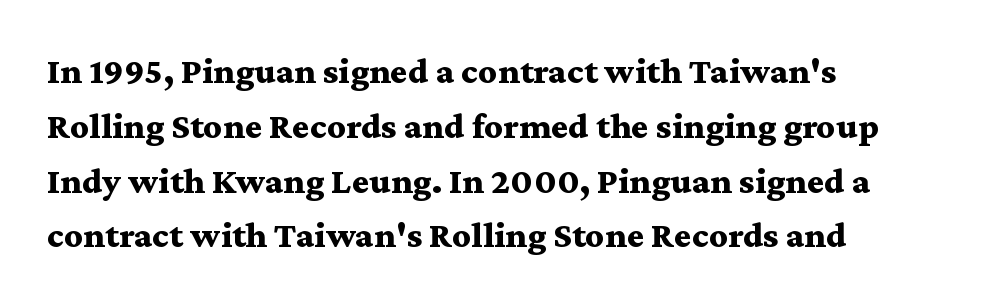
Q: Is the text bold? A: Yes.
Q: Is the text italic (slanted)? A: No, it is upright.
Q: Is the typeface a serif or a sans-serif typeface? A: Serif.
Q: Is the text underlined? A: No.
Q: How is the paragraph aligned? A: Left-aligned.
Q: Is the spacing between letters normal or unusually wide? A: Normal.
Q: Is the spacing between lines tight, normal or loose? A: Normal.
Q: Width (condensed, normal, or wide)? A: Wide.
Q: Stroke contrast? A: Medium.
Q: x-height? A: Medium.
Q: Monospaced? A: No.
